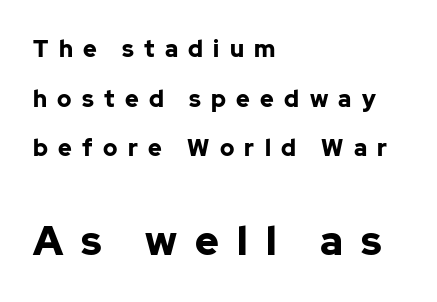
Q: Is the text bold? A: Yes.
Q: Is the text italic (slanted)? A: No, it is upright.
Q: Is the typeface a serif or a sans-serif typeface? A: Sans-serif.
Q: Is the text underlined? A: No.
Q: How is the paragraph aligned? A: Left-aligned.
Q: Is the spacing between letters normal or unusually wide? A: Unusually wide.
Q: Is the spacing between lines tight, normal or loose? A: Loose.
Q: Which block of text is set in a larger size, the first (top) or the second (bottom)? A: The second (bottom) one.
Q: Width (condensed, normal, or wide)? A: Normal.
Q: Stroke contrast? A: Low.
Q: x-height? A: Medium.
Q: Monospaced? A: No.
